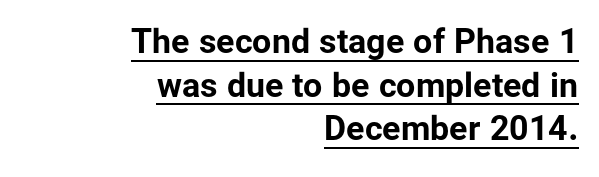
Between one letter and the next there's only the usual sliver of space. The characters look thick and weighty, a clear bold. Examine the stroke ends and you'll find no serifs. Character widths vary here, with narrow letters taking less room than wide ones.
